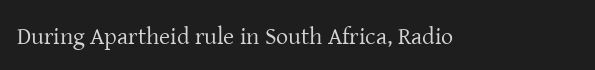
The image shows 24 px text type, upright; set normal letter spacing, not underlined.
